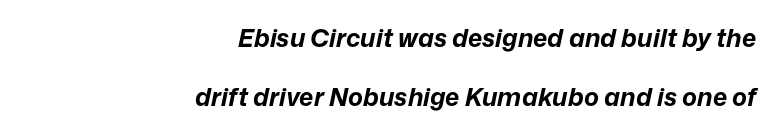
The image shows 25 px bold type, italic (leaning right); set right-aligned, loose line spacing (2.38x), normal letter spacing, not underlined.
